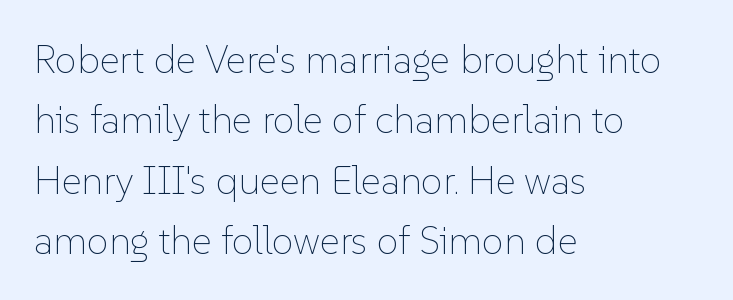
Q: Is the text bold? A: No.
Q: Is the text italic (slanted)? A: No, it is upright.
Q: Is the text underlined? A: No.
Q: How is the paragraph aligned? A: Left-aligned.
Q: Is the spacing between letters normal or unusually wide? A: Normal.
Q: Is the spacing between lines tight, normal or loose? A: Normal.
Q: Width (condensed, normal, or wide)? A: Normal.
Q: Stroke contrast? A: Low.
Q: x-height? A: Medium.
Q: Monospaced? A: No.
